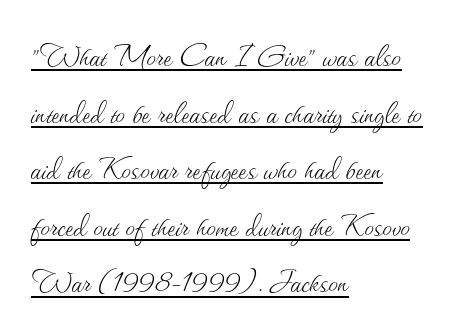
{"bold": "no", "weight": "thin", "width": "normal", "stroke_contrast": "medium", "x_height": "small", "monospaced": "no", "underline": "yes", "align": "left", "line_spacing": "normal", "line_spacing_ratio": 1.49, "letter_spacing": "normal", "letter_spacing_em": 0.0, "glyph_px": 38}
